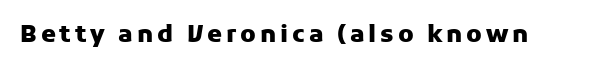
{"italic": "no", "bold": "yes", "underline": "no", "glyph_px": 24}
